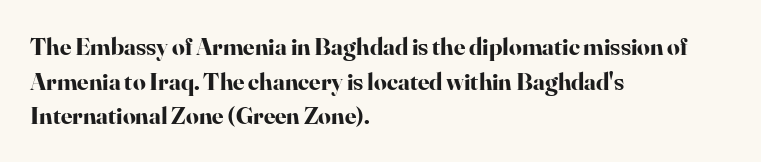
{"italic": "no", "bold": "yes", "underline": "no", "align": "left", "line_spacing": "normal", "line_spacing_ratio": 1.39, "letter_spacing": "normal", "letter_spacing_em": 0.0, "glyph_px": 25}
